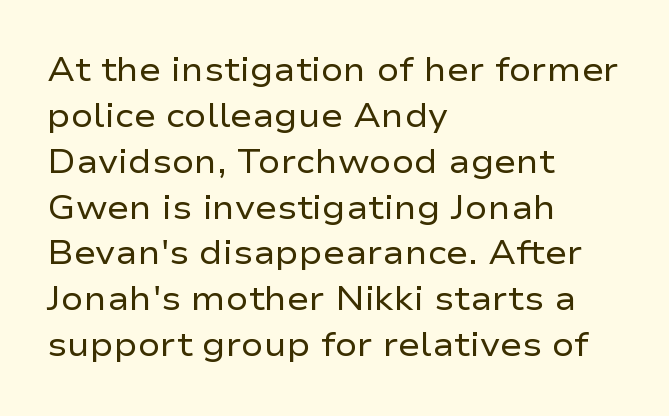
A typesetter would call this proportional, since set widths differ per character. The passage shown is not underscored anywhere. No heavy texture on the line: the type isn't bold. The lines are quadded left.
